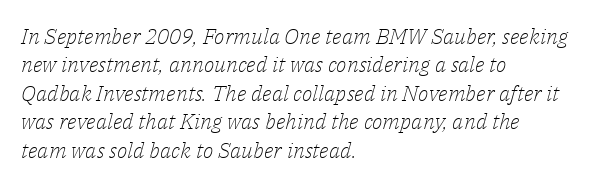
The image shows 22 px text type, italic (leaning right); set left-aligned, normal line spacing (1.29x), normal letter spacing, not underlined.
